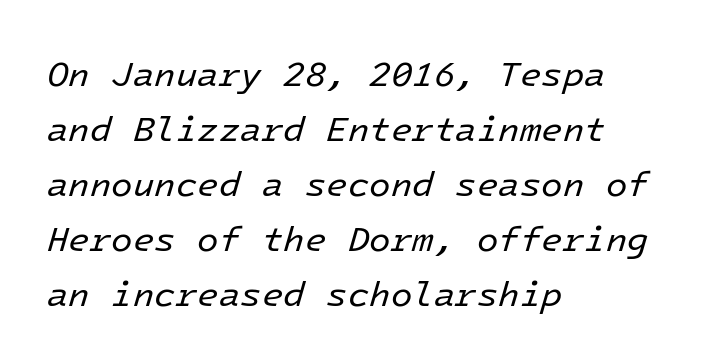
Q: Is the text bold? A: No.
Q: Is the text italic (slanted)? A: Yes, it leans right by about 16 degrees.
Q: Is the text underlined? A: No.
Q: How is the paragraph aligned? A: Left-aligned.
Q: Is the spacing between letters normal or unusually wide? A: Normal.
Q: Is the spacing between lines tight, normal or loose? A: Normal.
Q: Width (condensed, normal, or wide)? A: Normal.
Q: Stroke contrast? A: Low.
Q: x-height? A: Medium.
